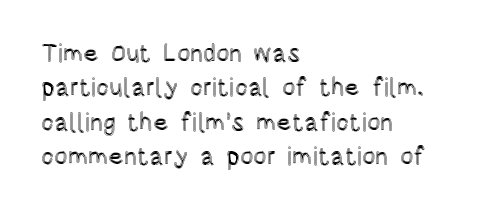
Style check: upright. All the whitespace from short lines collects on the right. Rule under the text: the space is simply empty. Leading matches the norm, producing a regular column.
